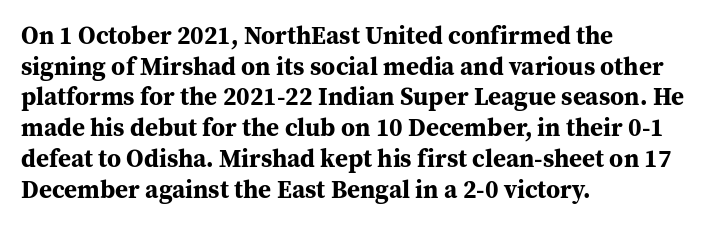
Q: Is the text bold? A: Yes.
Q: Is the text italic (slanted)? A: No, it is upright.
Q: Is the text underlined? A: No.
Q: How is the paragraph aligned? A: Left-aligned.
Q: Is the spacing between letters normal or unusually wide? A: Normal.
